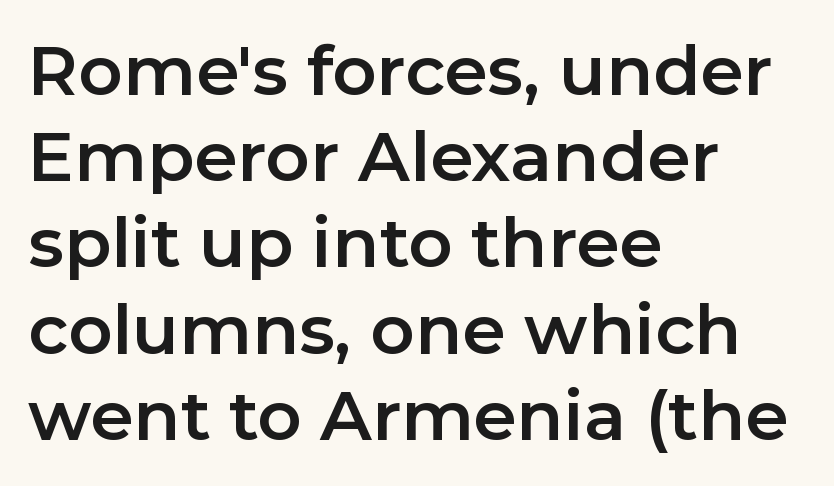
Each letter's strokes conclude bluntly, with no projecting serifs. The leading is moderate, giving the passage an even texture. Horizontally, the lines are justified to the leading edge only. The passage shown has conventional tracking throughout. Looks like regular typesetting: each glyph gets only the width it needs. Vertical strokes here are truly vertical.
